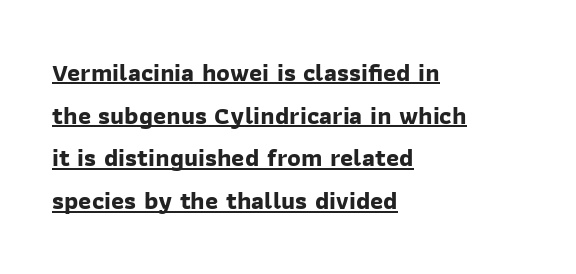
{"bold": "yes", "underline": "yes", "align": "left", "line_spacing_ratio": 1.71, "letter_spacing": "normal", "letter_spacing_em": 0.0, "glyph_px": 25}
